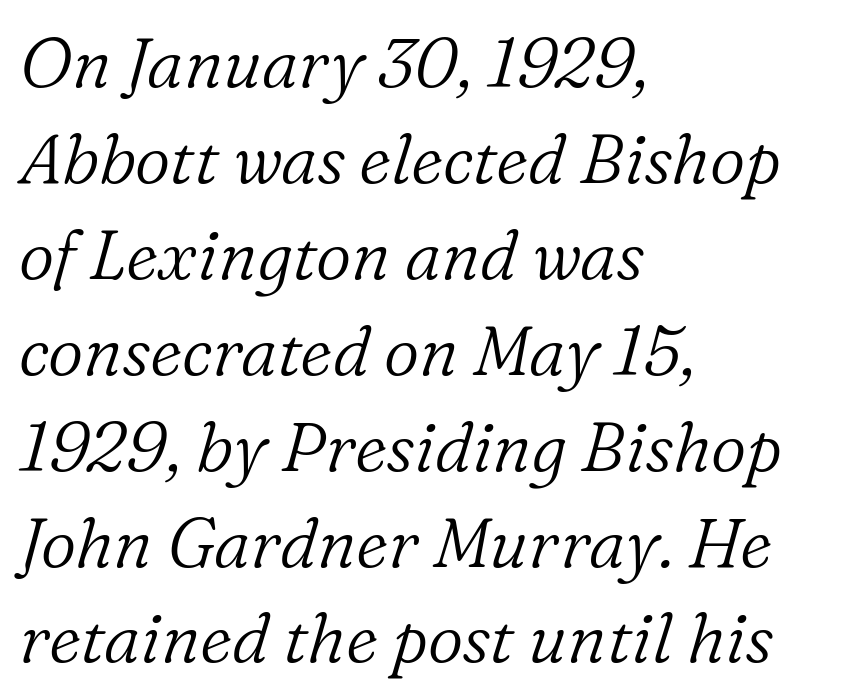
The area under the type is left untouched. A typesetter would mark this as italic. The gaps between neighbouring characters are ordinary and unremarkable. Each stroke keeps to a modest, everyday thickness or less. A serif font was chosen for this passage. What's the leading like? Ordinary, nothing unusual.
